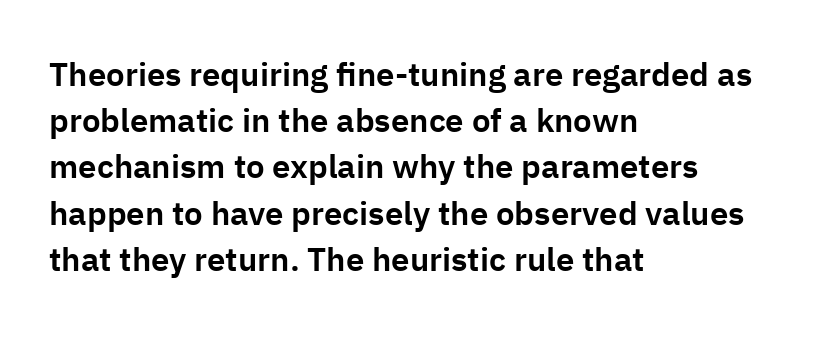
No extra tracking has been applied to these lines. Each letter keeps its own natural width here, so spacing adapts to shape. It's the straight-up-and-down kind of type. Each new line begins a customary step beneath the previous one. Has an underline been added? It has not. Is the block centered? No — it sits flush against the left margin.
